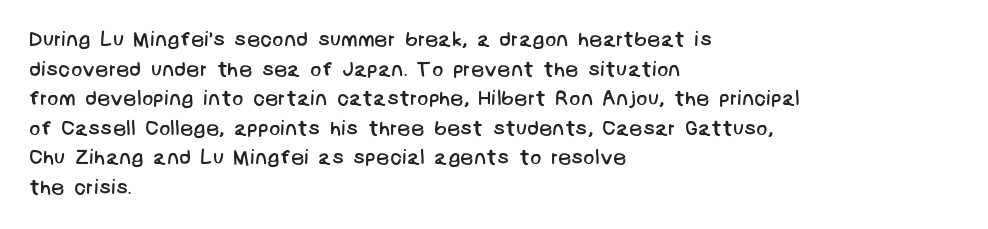
The horizontal fit of the characters is conventional and even. This sample is left-justified, so line endings fall wherever the words run out. Unbolded letterforms with no extra heft. Regular leading. Descenders hang freely into open space.
